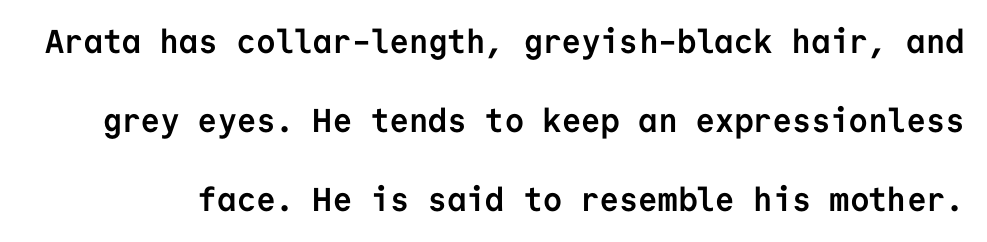
The specimen reads as upright at a glance. The rendering uses typewriter-style spacing with identical character cells. Lines of text with bare space underneath. Each letter's strokes conclude bluntly, with no projecting serifs.
